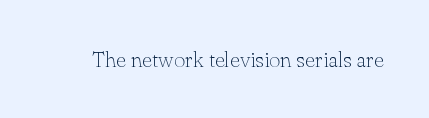
The space directly below the letters is spotless. Quick note: not italic, upright. The line texture is even and compact thanks to regular tracking. These glyphs show unthickened strokes, regular width or finer.
